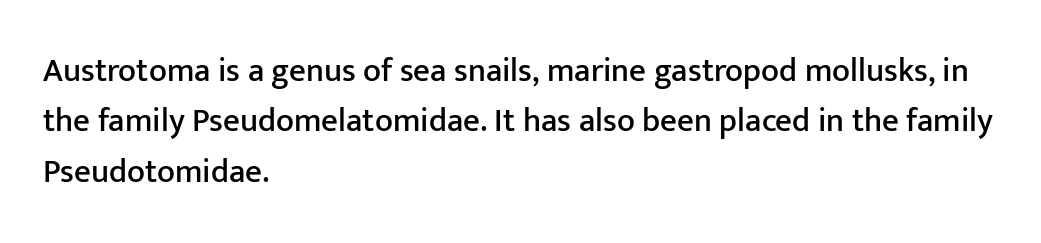
The rendering uses natural spacing where letterforms have individual widths. Honestly, there is no underline to notice here at all. Tracking here is standard; glyphs follow each other at the usual distance. The lettering stays uniformly vertical, giving the passage a roman look. Is there much room between lines? A standard amount, neither cramped nor airy. The lines in this sample share a left origin and differ only in where they stop.
